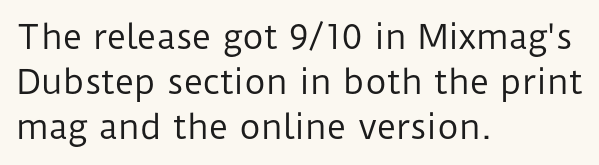
The image shows 33 px regular-weight sans-serif type, upright; set left-aligned, normal line spacing (1.37x), normal letter spacing, not underlined; low stroke contrast and a medium x-height.
